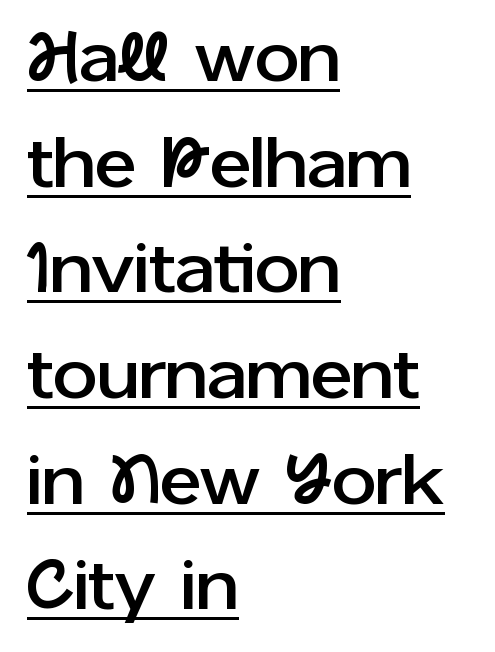
Observe the ordinary spacing: letters are neighbours, not strangers. These lines stack with their left ends in a neat column. The font family rendered here belongs to the sans-serif group. Do the letters lean? They stand straight. Students, observe: this is what conventionally led text looks like. Underlining? Definitely there.
